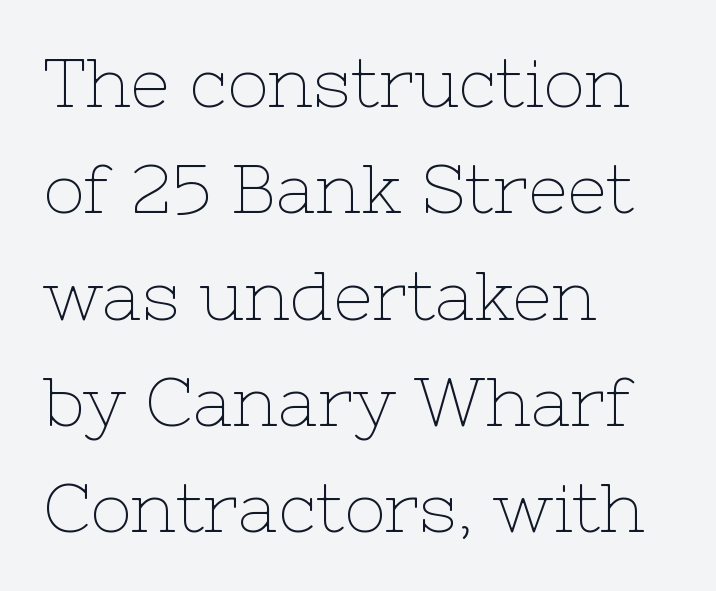
Each new line begins a customary step beneath the previous one. You can tell from the footed stems that serif type was used. Nothing unusual about the tracking: characters are spaced as the font intends. Is this a fixed-width face? No — the glyphs have proportional, varying widths. Bold? No — there's no thickening of the strokes.
